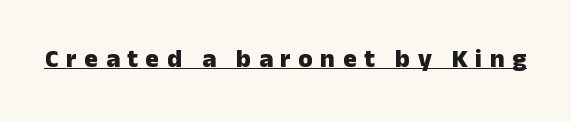
Q: Is the text bold? A: Yes.
Q: Is the text italic (slanted)? A: No, it is upright.
Q: Is the text underlined? A: Yes.
Q: Is the spacing between letters normal or unusually wide? A: Unusually wide.
